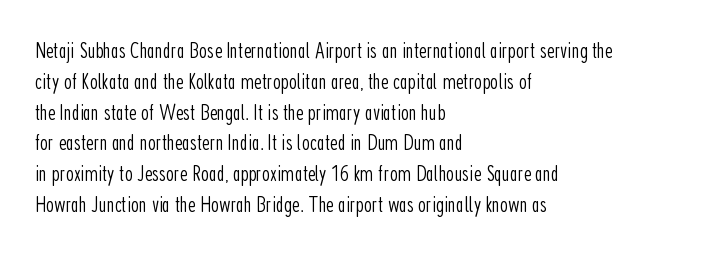
Q: Is the text bold? A: No.
Q: Is the text italic (slanted)? A: No, it is upright.
Q: Is the text underlined? A: No.
Q: How is the paragraph aligned? A: Left-aligned.
Q: Is the spacing between letters normal or unusually wide? A: Normal.
Q: Is the spacing between lines tight, normal or loose? A: Normal.
